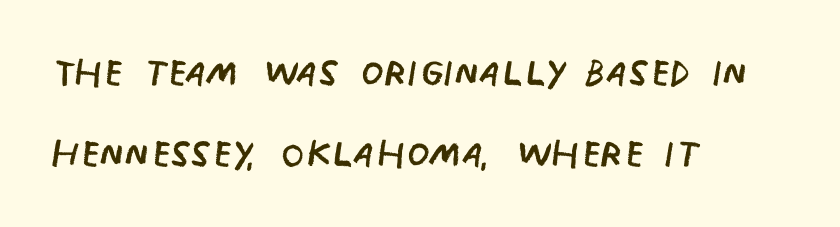
{"serif": "no", "bold": "no", "weight": "regular", "width": "condensed", "stroke_contrast": "low", "x_height": "large", "monospaced": "no", "underline": "no", "align": "left", "line_spacing": "normal", "line_spacing_ratio": 1.55, "letter_spacing": "normal", "letter_spacing_em": 0.0, "glyph_px": 52}
